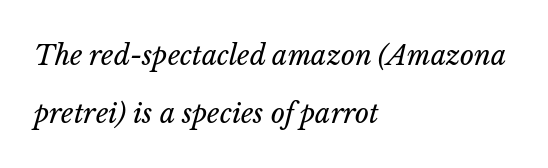
Caption: multi-line text, flush left, ragged right. The specimen omits any rule beneath the text block's lines. Slanted lettering throughout. The block of text is sparse from top to bottom, with ample space between rows.
